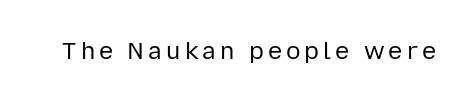
Q: Is the text bold? A: No.
Q: Is the text italic (slanted)? A: No, it is upright.
Q: Is the text underlined? A: No.
